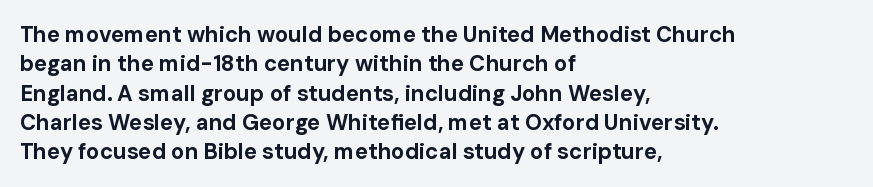
{"italic": "no", "bold": "yes", "underline": "no", "align": "left", "line_spacing": "normal", "line_spacing_ratio": 1.33, "letter_spacing": "normal", "letter_spacing_em": 0.0, "glyph_px": 22}
